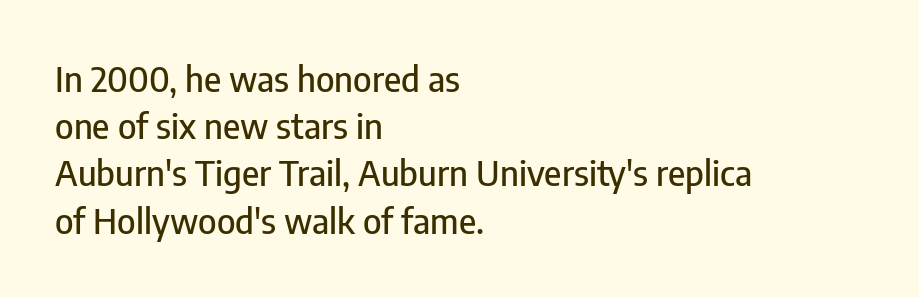
{"serif": "no", "italic": "no", "width": "condensed", "stroke_contrast": "low", "x_height": "medium", "monospaced": "no", "underline": "no", "align": "left", "line_spacing": "normal", "line_spacing_ratio": 1.35, "letter_spacing": "normal", "letter_spacing_em": 0.0, "glyph_px": 35}
